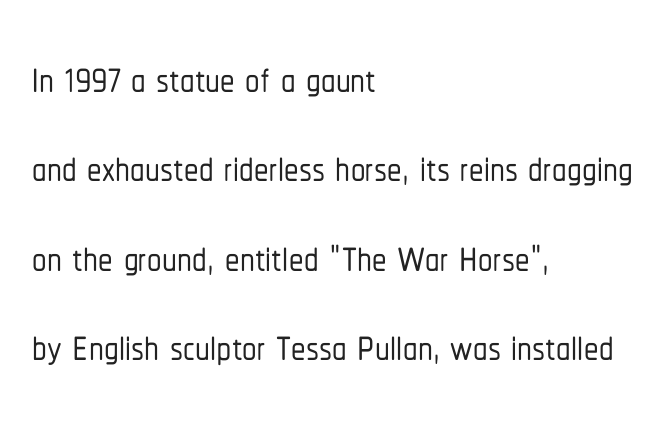
{"serif": "no", "italic": "no", "width": "condensed", "stroke_contrast": "low", "x_height": "medium", "monospaced": "no", "underline": "no", "align": "left", "line_spacing": "normal", "line_spacing_ratio": 1.54, "letter_spacing": "normal", "letter_spacing_em": 0.0, "glyph_px": 58}
